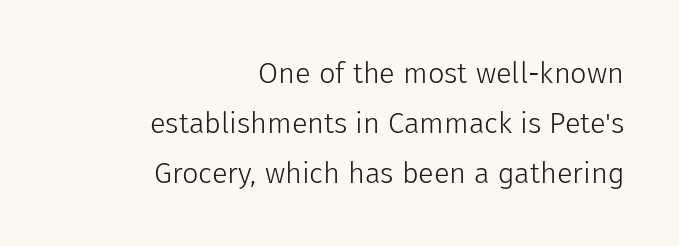
The type is set solid horizontally, with unmodified tracking. In terms of letterform style, serifs are entirely absent. Summary of weight: not heavy and not bold. Every row of glyphs terminates at an identical x-position on the right. Character widths vary here, with narrow letters taking less room than wide ones. Italic? Not at all — the glyphs are vertical.
